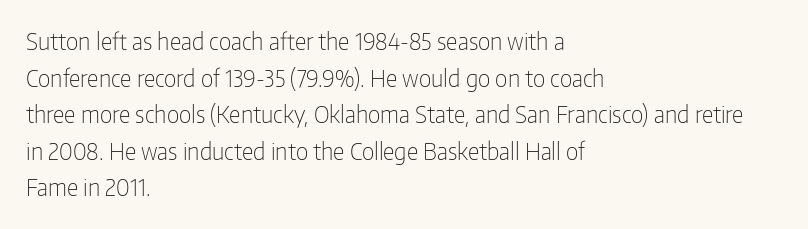
Q: Is the text bold? A: No.
Q: Is the text italic (slanted)? A: No, it is upright.
Q: Is the text underlined? A: No.
Q: How is the paragraph aligned? A: Left-aligned.
Q: Is the spacing between letters normal or unusually wide? A: Normal.
Q: Is the spacing between lines tight, normal or loose? A: Normal.
